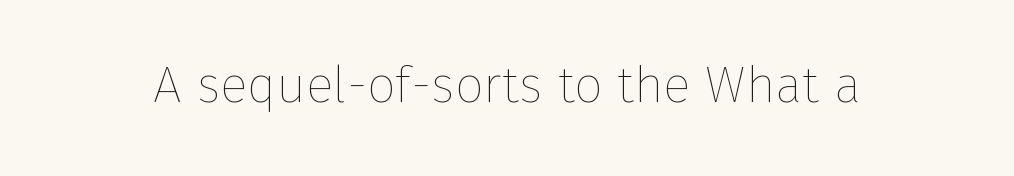
Q: Is the text bold? A: No.
Q: Is the text italic (slanted)? A: No, it is upright.
Q: Is the text underlined? A: No.
Q: Is the spacing between letters normal or unusually wide? A: Normal.
Q: Width (condensed, normal, or wide)? A: Normal.
Q: Stroke contrast? A: Low.
Q: x-height? A: Medium.
Q: Monospaced? A: No.
